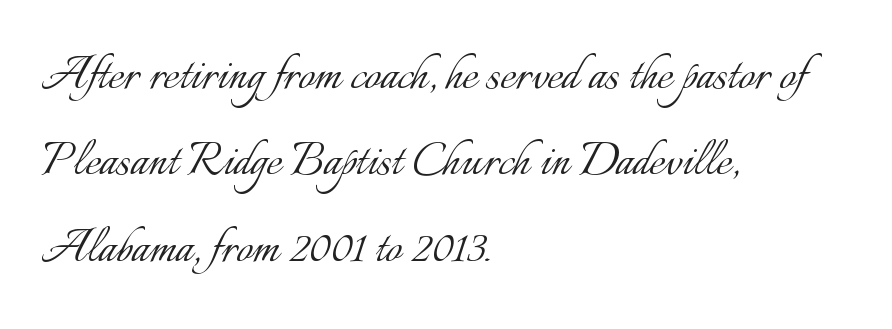
The image shows 58 px light type; set left-aligned, normal line spacing (1.49x), normal letter spacing, not underlined; low stroke contrast and a small x-height.
